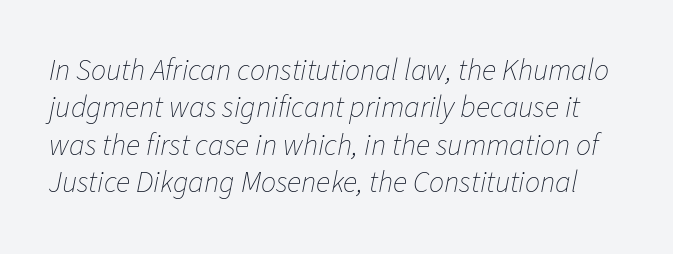
Character widths vary here, with narrow letters taking less room than wide ones. Nothing heavy about these letters — not bold at all. Notice how descenders clear the ascenders below comfortably — that's standard leading. Every character sits at an angle, as italics do. Letter spacing: default.
